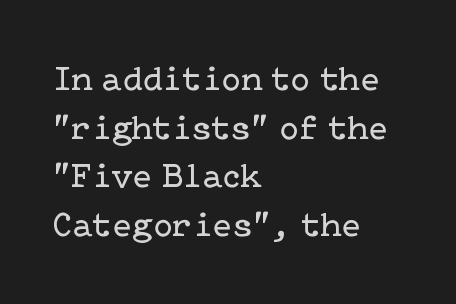
{"serif": "yes", "italic": "no", "bold": "no", "weight": "regular", "width": "normal", "stroke_contrast": "low", "x_height": "medium", "underline": "no", "align": "left", "line_spacing": "normal", "line_spacing_ratio": 1.35, "letter_spacing": "normal", "letter_spacing_em": 0.0, "glyph_px": 36}
